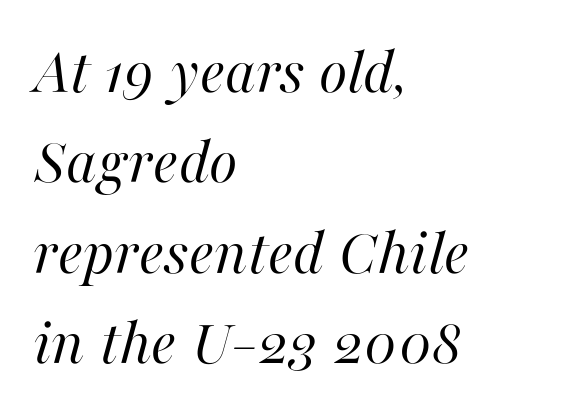
Q: Is the text bold? A: No.
Q: Is the text italic (slanted)? A: Yes, it leans right by about 16 degrees.
Q: Is the text underlined? A: No.
Q: How is the paragraph aligned? A: Left-aligned.
Q: Is the spacing between letters normal or unusually wide? A: Normal.
Q: Is the spacing between lines tight, normal or loose? A: Normal.
Q: Width (condensed, normal, or wide)? A: Normal.
Q: Stroke contrast? A: High.
Q: x-height? A: Medium.
Q: Monospaced? A: No.
